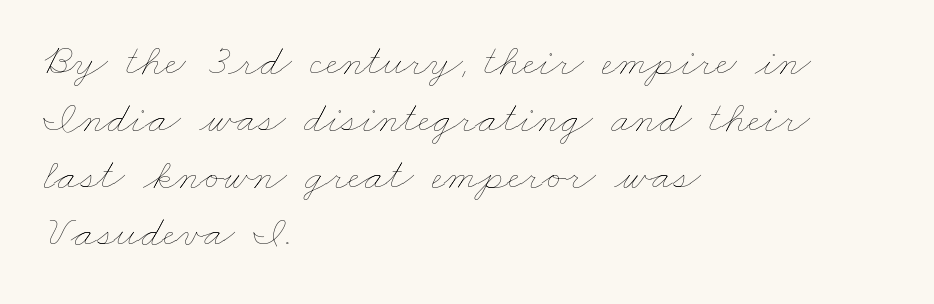
{"bold": "no", "weight": "thin", "width": "wide", "stroke_contrast": "low", "x_height": "small", "monospaced": "no", "underline": "no", "align": "left", "line_spacing": "normal", "line_spacing_ratio": 1.27, "letter_spacing": "normal", "letter_spacing_em": 0.0, "glyph_px": 45}
